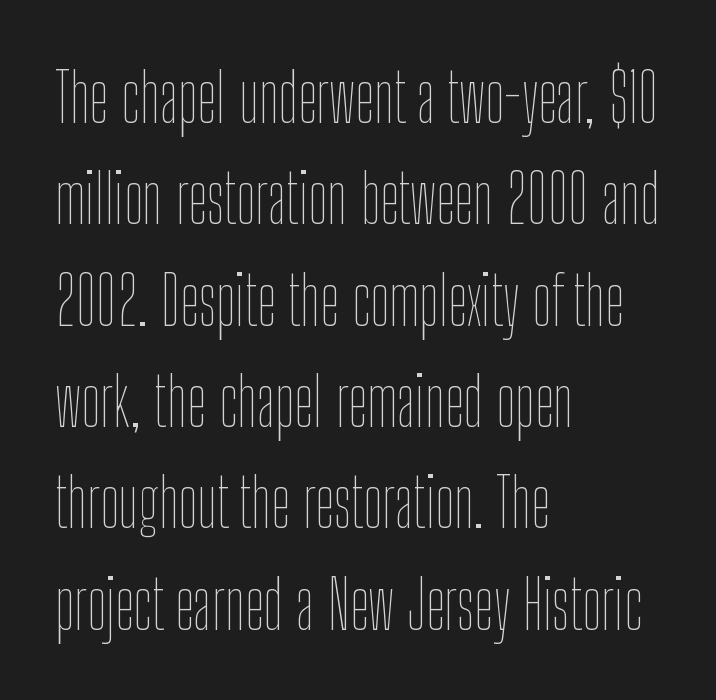
This rendering uses left alignment, leaving the right contour irregular. This sample keeps an unexceptional amount of space between lines. Short note: letters normally spaced. Honestly, there is no underline to notice here at all.
